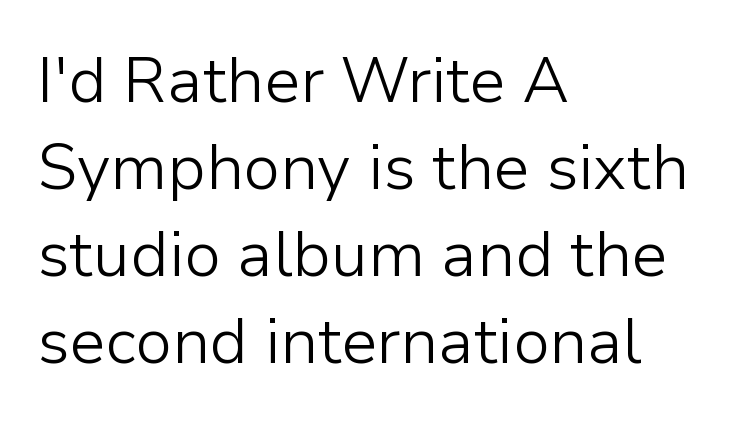
Q: Is the text bold? A: No.
Q: Is the text italic (slanted)? A: No, it is upright.
Q: Is the typeface a serif or a sans-serif typeface? A: Sans-serif.
Q: Is the text underlined? A: No.
Q: How is the paragraph aligned? A: Left-aligned.
Q: Is the spacing between letters normal or unusually wide? A: Normal.
Q: Is the spacing between lines tight, normal or loose? A: Normal.
Q: Width (condensed, normal, or wide)? A: Normal.
Q: Stroke contrast? A: Low.
Q: x-height? A: Medium.
Q: Monospaced? A: No.
